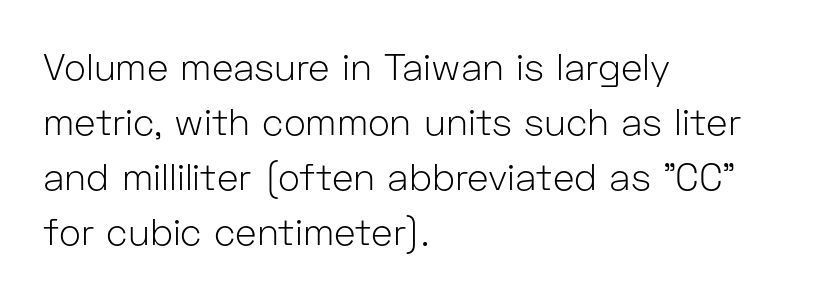
The image shows 37 px light sans-serif type, upright; set left-aligned, normal line spacing (1.49x), normal letter spacing, not underlined; low stroke contrast and a medium x-height.
